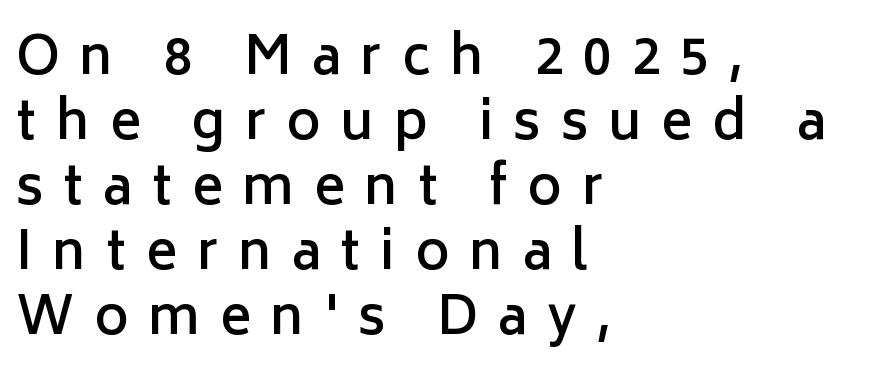
The image shows 52 px semibold sans-serif type, upright; set left-aligned, normal line spacing (1.25x), unusually wide letter spacing (+0.38 em), not underlined; low stroke contrast and a medium x-height.
